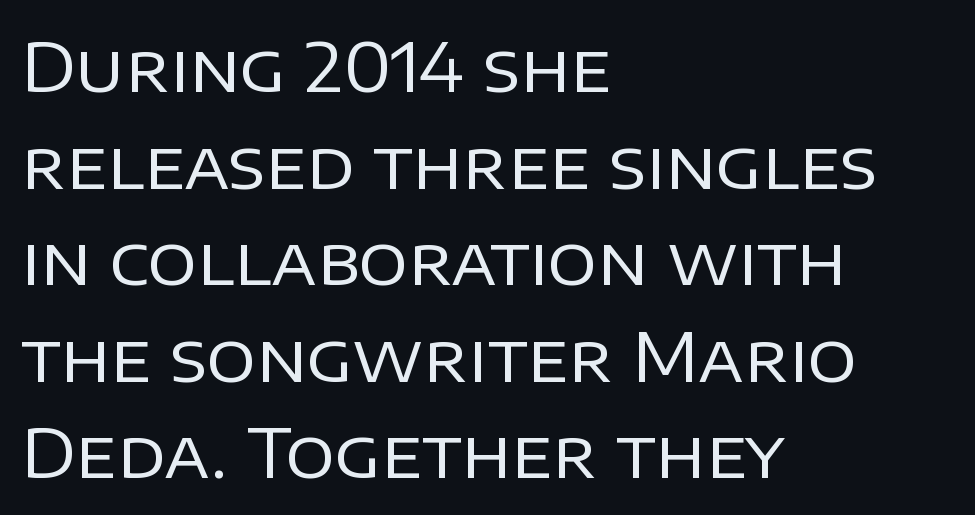
{"serif": "no", "italic": "no", "bold": "no", "weight": "regular", "width": "normal", "stroke_contrast": "low", "x_height": "large", "monospaced": "no", "underline": "no", "align": "left", "line_spacing": "normal", "line_spacing_ratio": 1.42, "letter_spacing": "normal", "letter_spacing_em": 0.0, "glyph_px": 68}
